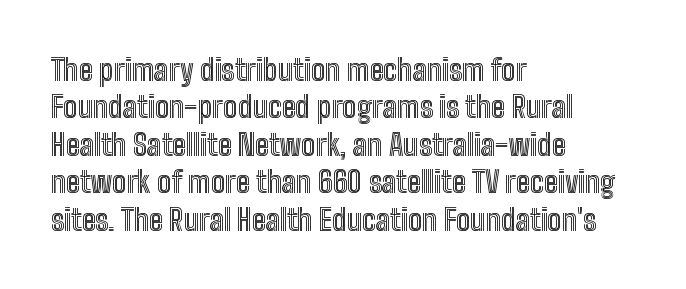
Students, observe: this is what conventionally led text looks like. Spacing between characters is what you'd get straight out of the box. This rendering uses left alignment, leaving the right contour irregular. Anything drawn beneath the words? Only blank space.
